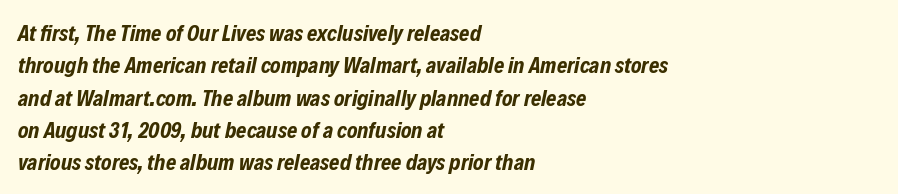
Q: Is the text bold? A: Yes.
Q: Is the text italic (slanted)? A: Yes, it leans right by about 12 degrees.
Q: Is the text underlined? A: No.
Q: How is the paragraph aligned? A: Left-aligned.
Q: Is the spacing between letters normal or unusually wide? A: Normal.
Q: Is the spacing between lines tight, normal or loose? A: Normal.
